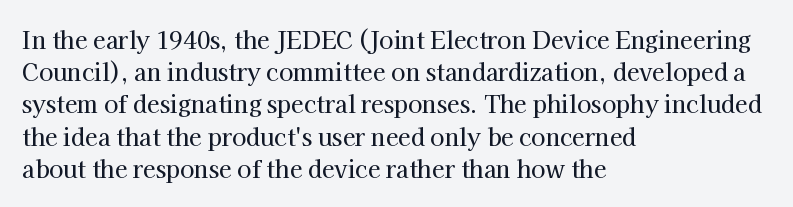
The image shows 23 px text type, upright; set left-aligned, normal line spacing (1.4x), normal letter spacing, not underlined.
